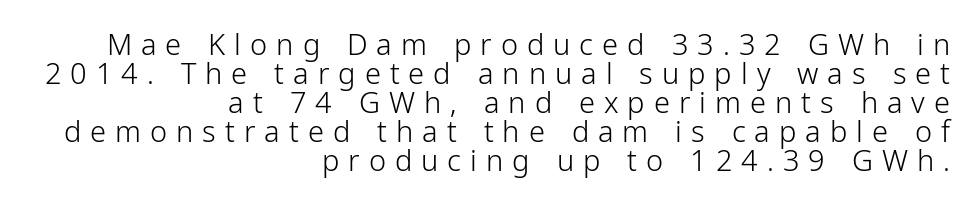
{"serif": "no", "italic": "no", "bold": "no", "weight": "light", "width": "condensed", "stroke_contrast": "low", "x_height": "medium", "monospaced": "no", "underline": "no", "align": "right", "line_spacing": "tight", "line_spacing_ratio": 1.0, "letter_spacing": "wide", "letter_spacing_em": 0.31, "glyph_px": 29}
